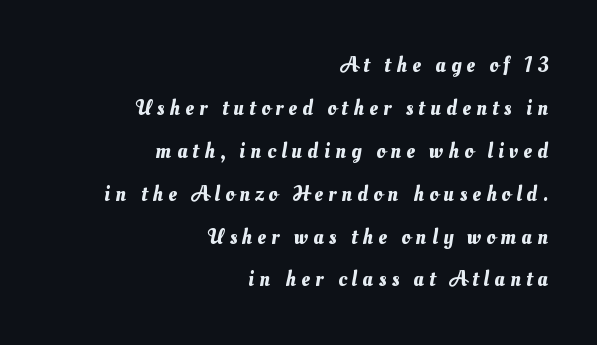
Q: Is the text underlined? A: No.
Q: How is the paragraph aligned? A: Right-aligned.
Q: Is the spacing between letters normal or unusually wide? A: Unusually wide.
Q: Is the spacing between lines tight, normal or loose? A: Loose.
